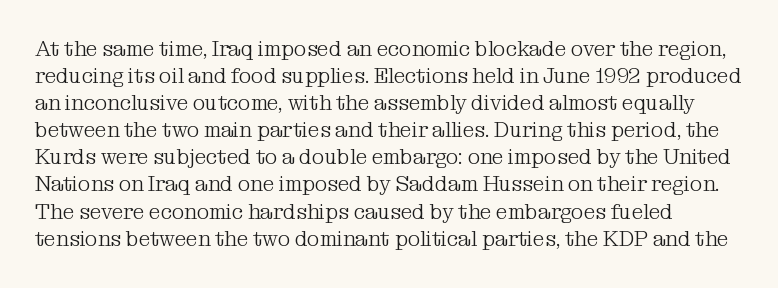
Beneath every word, the page is bare. Does extra space separate the letters? No, they use regular spacing. The designer left line spacing at the default. Is this a heavy cut? Hardly; it is regular or lighter. Ordinary non-slanted type is in use.
